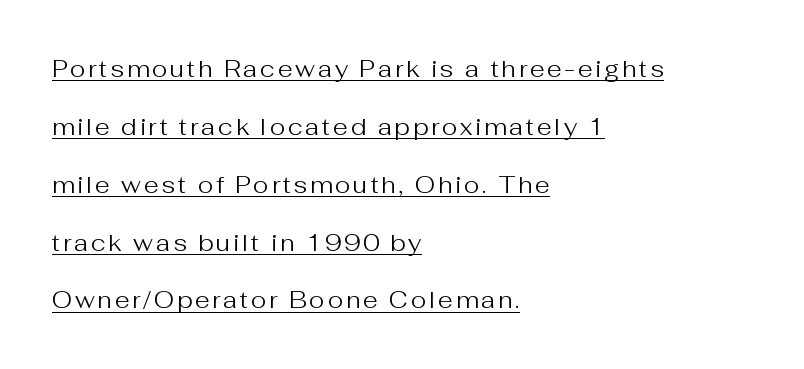
Q: Is the text bold? A: No.
Q: Is the text italic (slanted)? A: No, it is upright.
Q: Is the text underlined? A: Yes.
Q: How is the paragraph aligned? A: Left-aligned.
Q: Is the spacing between lines tight, normal or loose? A: Loose.
